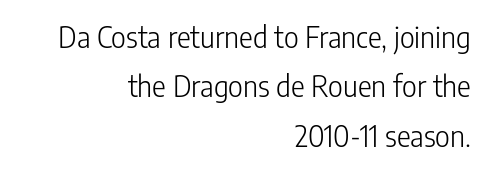
{"serif": "no", "italic": "no", "bold": "no", "weight": "light", "width": "condensed", "stroke_contrast": "low", "x_height": "medium", "monospaced": "no", "underline": "no", "align": "right", "line_spacing": "normal", "line_spacing_ratio": 1.7, "letter_spacing": "normal", "letter_spacing_em": 0.0, "glyph_px": 29}
